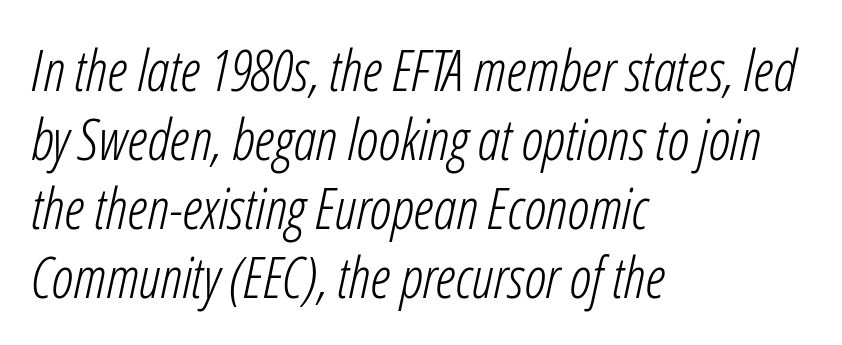
Q: Is the text bold? A: No.
Q: Is the text italic (slanted)? A: Yes, it leans right by about 12 degrees.
Q: Is the text underlined? A: No.
Q: How is the paragraph aligned? A: Left-aligned.
Q: Is the spacing between letters normal or unusually wide? A: Normal.
Q: Width (condensed, normal, or wide)? A: Condensed.
Q: Stroke contrast? A: Low.
Q: x-height? A: Medium.
Q: Monospaced? A: No.
